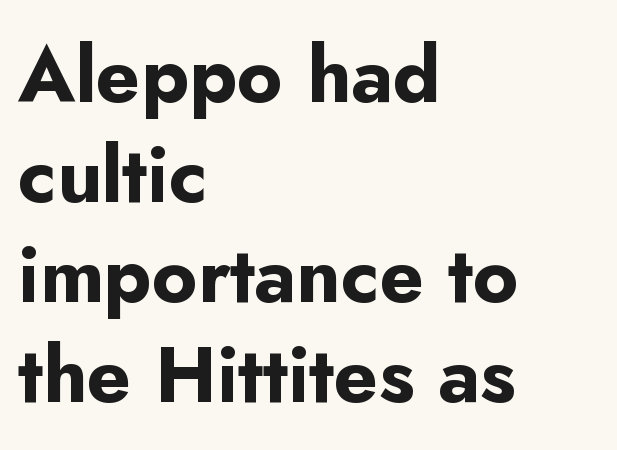
Decoration check: the copy has no underline. Style check: upright. Chunky letters — that's bold for sure. Varying glyph widths throughout — classic text-font behaviour.
